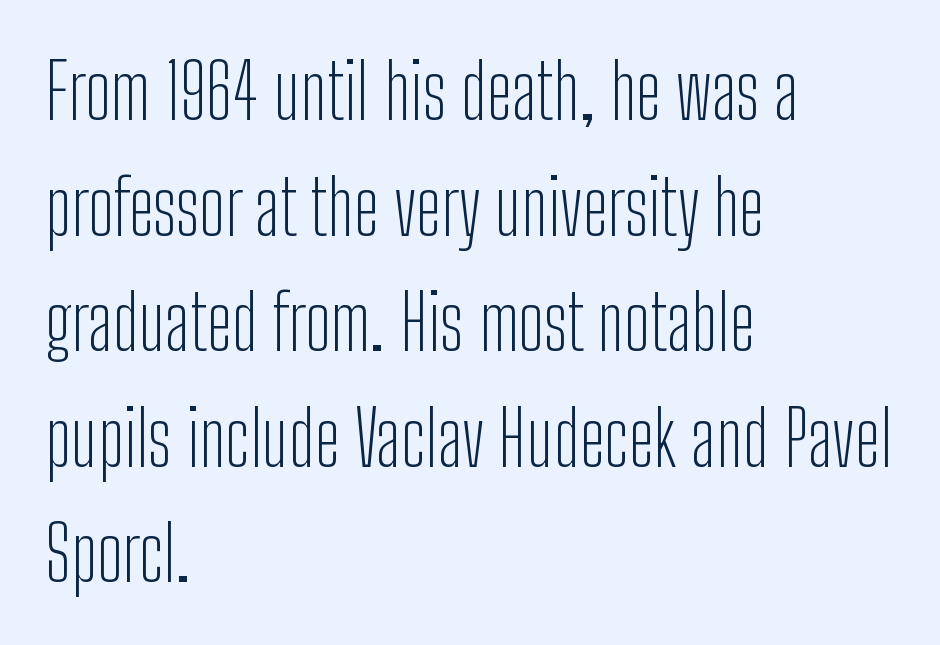
Line spacing here is normal. Character widths vary here, with narrow letters taking less room than wide ones. Stroke terminals: plain, sans-serif. Every row of glyphs begins at an identical x-position on the left. Inter-character spacing is left at the font's built-in metrics.
